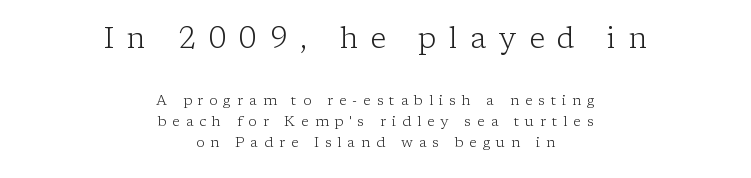
The image shows 29 px light serif type, upright; set centered, normal line spacing (1.53x), unusually wide letter spacing (+0.43 em), not underlined; the first (top) block is 2.07x larger; low stroke contrast and a medium x-height.
